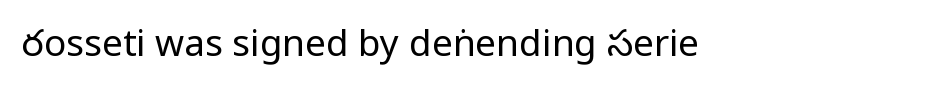
Q: Is the text bold? A: No.
Q: Is the text italic (slanted)? A: No, it is upright.
Q: Is the typeface a serif or a sans-serif typeface? A: Sans-serif.
Q: Is the text underlined? A: No.
Q: Is the spacing between letters normal or unusually wide? A: Normal.
Q: Width (condensed, normal, or wide)? A: Condensed.
Q: Stroke contrast? A: Low.
